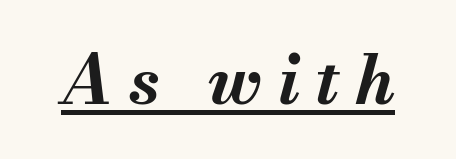
The image shows 68 px bold type, italic (leaning right); set unusually wide letter spacing (+0.23 em), underlined; medium stroke contrast and a small x-height.
